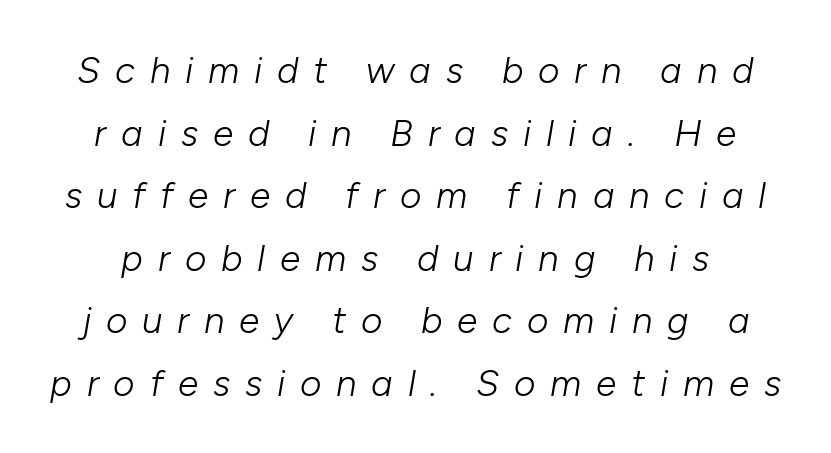
The passage shown has open, widely tracked lettering throughout. Decoration check: the copy has no underline. Baseline-to-baseline distance is the conventional proportion of letter height. Is this a fixed-width face? No — the glyphs have proportional, varying widths. Stroke mass is kept to a normal reading level or below. This is oblique type, the kind used for emphasis or titles.
